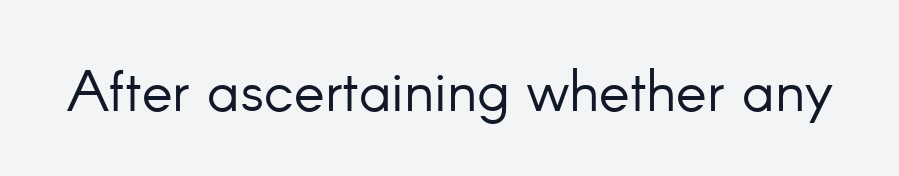
{"serif": "no", "italic": "no", "bold": "no", "weight": "light", "width": "normal", "stroke_contrast": "low", "x_height": "small", "monospaced": "no", "underline": "no", "letter_spacing": "normal", "letter_spacing_em": 0.0, "glyph_px": 58}
